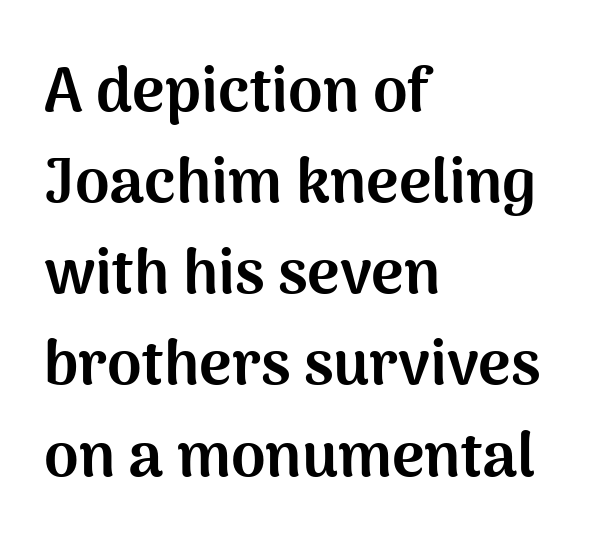
Interline gaps are of average width in this sample. Typographically, this falls in the sans-serif category. One-word summary of the alignment: left. Strong, thick strokes mark this as bold type. A roman cut, with each character standing at attention.
